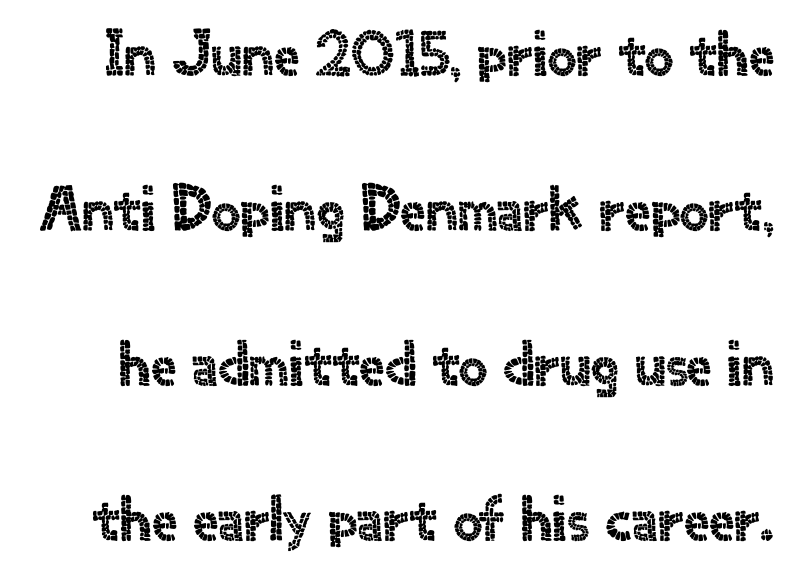
{"serif": "no", "italic": "no", "width": "normal", "x_height": "small", "monospaced": "no", "underline": "no", "line_spacing": "loose", "line_spacing_ratio": 2.42, "letter_spacing": "normal", "letter_spacing_em": 0.0, "glyph_px": 64}
